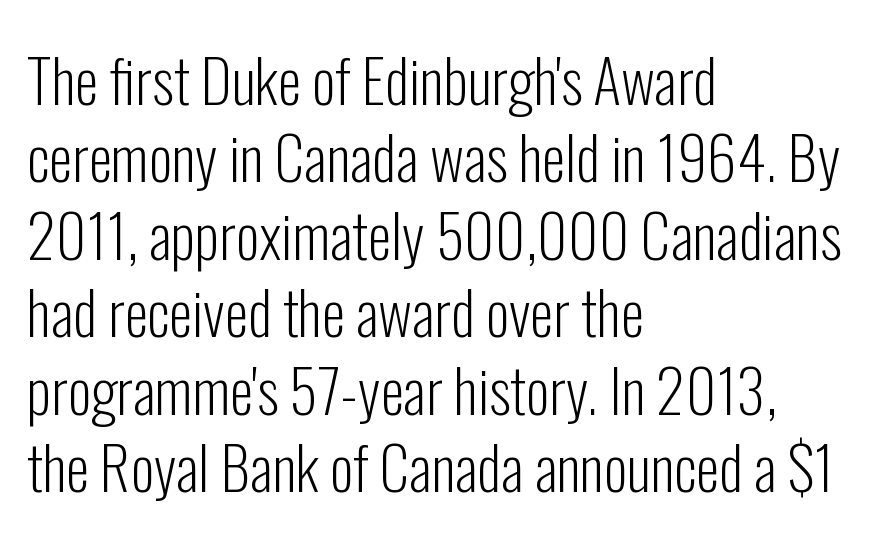
{"serif": "no", "italic": "no", "bold": "no", "weight": "light", "width": "condensed", "stroke_contrast": "low", "x_height": "medium", "monospaced": "no", "underline": "no", "align": "left", "line_spacing": "normal", "line_spacing_ratio": 1.29, "letter_spacing": "normal", "letter_spacing_em": 0.0, "glyph_px": 60}
